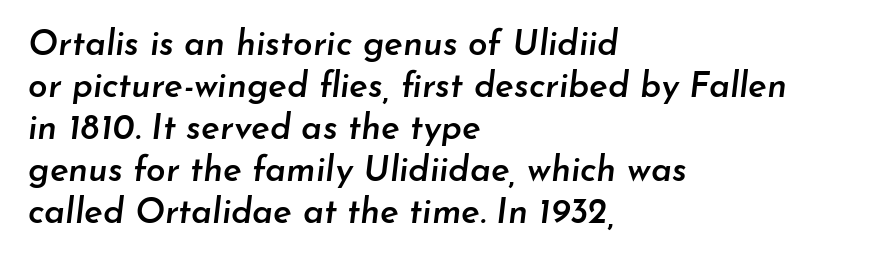
Q: Is the text bold? A: Semi-bold.
Q: Is the text italic (slanted)? A: Yes, it leans right by about 7 degrees.
Q: Is the text underlined? A: No.
Q: How is the paragraph aligned? A: Left-aligned.
Q: Is the spacing between letters normal or unusually wide? A: Normal.
Q: Width (condensed, normal, or wide)? A: Normal.
Q: Stroke contrast? A: Low.
Q: x-height? A: Small.
Q: Monospaced? A: No.
